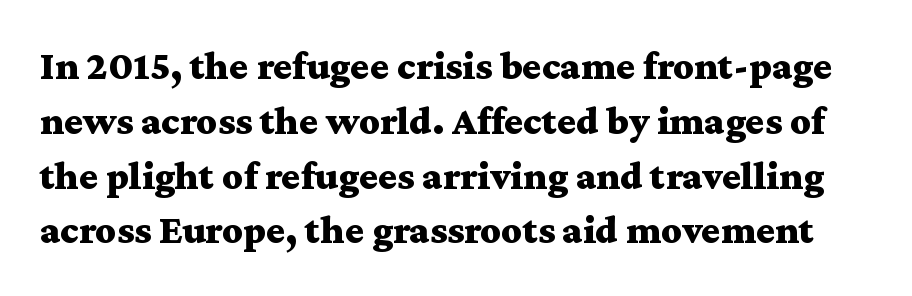
Q: Is the text bold? A: Yes.
Q: Is the text italic (slanted)? A: No, it is upright.
Q: Is the typeface a serif or a sans-serif typeface? A: Serif.
Q: Is the text underlined? A: No.
Q: Is the spacing between letters normal or unusually wide? A: Normal.
Q: Is the spacing between lines tight, normal or loose? A: Normal.
Q: Width (condensed, normal, or wide)? A: Wide.
Q: Stroke contrast? A: Medium.
Q: x-height? A: Medium.
Q: Monospaced? A: No.
